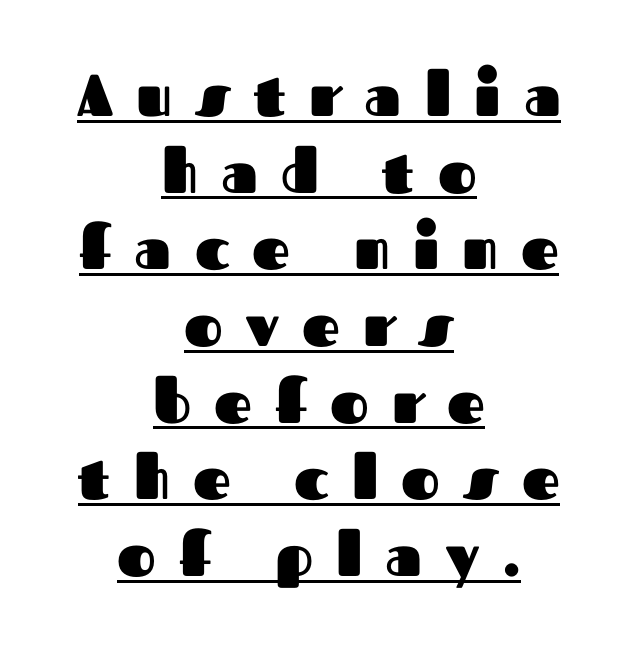
The image shows 59 px heavy sans-serif type, upright; set centered, normal line spacing (1.3x), unusually wide letter spacing (+0.39 em), underlined; medium stroke contrast and a medium x-height.
